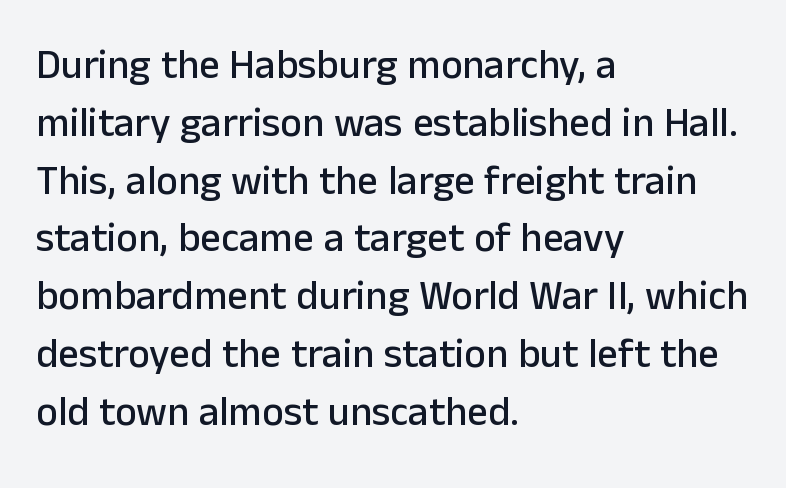
{"serif": "no", "italic": "no", "width": "normal", "stroke_contrast": "low", "x_height": "medium", "monospaced": "no", "underline": "no", "align": "left", "line_spacing": "normal", "line_spacing_ratio": 1.41, "letter_spacing": "normal", "letter_spacing_em": 0.0, "glyph_px": 41}
